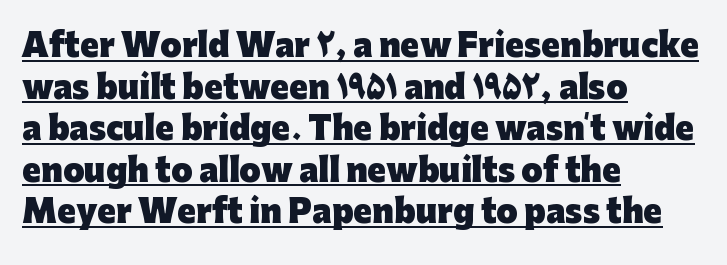
Q: Is the text bold? A: Yes.
Q: Is the text italic (slanted)? A: No, it is upright.
Q: Is the typeface a serif or a sans-serif typeface? A: Sans-serif.
Q: Is the text underlined? A: Yes.
Q: How is the paragraph aligned? A: Left-aligned.
Q: Is the spacing between letters normal or unusually wide? A: Normal.
Q: Is the spacing between lines tight, normal or loose? A: Normal.
Q: Width (condensed, normal, or wide)? A: Normal.
Q: Stroke contrast? A: Low.
Q: x-height? A: Medium.
Q: Monospaced? A: No.
